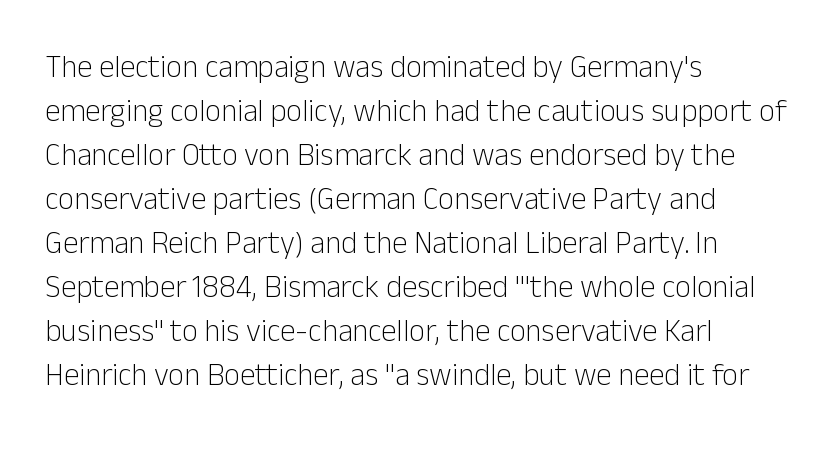
{"serif": "no", "italic": "no", "bold": "no", "weight": "light", "width": "normal", "stroke_contrast": "low", "x_height": "medium", "monospaced": "no", "underline": "no", "align": "left", "line_spacing": "normal", "line_spacing_ratio": 1.42, "letter_spacing": "normal", "letter_spacing_em": 0.0, "glyph_px": 31}
